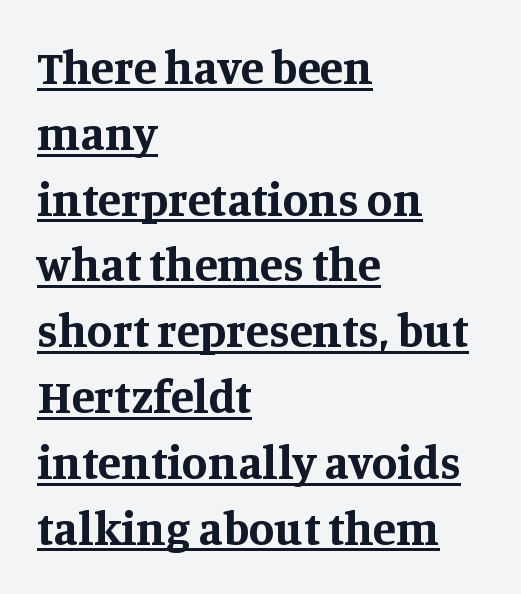
Q: Is the text bold? A: Yes.
Q: Is the text italic (slanted)? A: No, it is upright.
Q: Is the typeface a serif or a sans-serif typeface? A: Serif.
Q: Is the text underlined? A: Yes.
Q: How is the paragraph aligned? A: Left-aligned.
Q: Is the spacing between letters normal or unusually wide? A: Normal.
Q: Is the spacing between lines tight, normal or loose? A: Normal.
Q: Width (condensed, normal, or wide)? A: Normal.
Q: Stroke contrast? A: Medium.
Q: x-height? A: Large.
Q: Monospaced? A: No.
